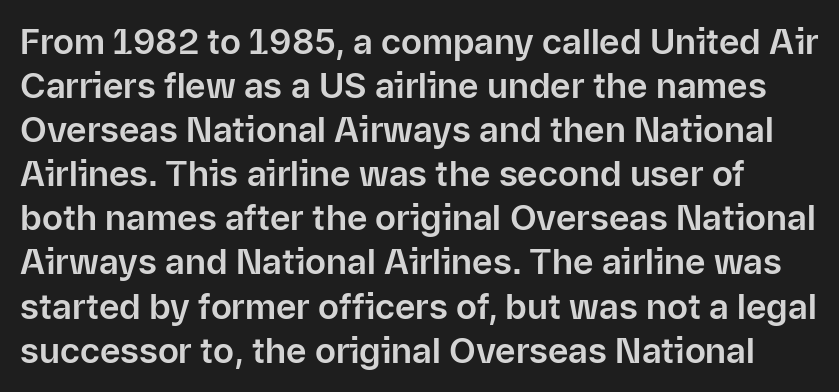
The image shows 35 px sans-serif type, upright; set normal line spacing (1.26x), normal letter spacing, not underlined; low stroke contrast and a medium x-height.
